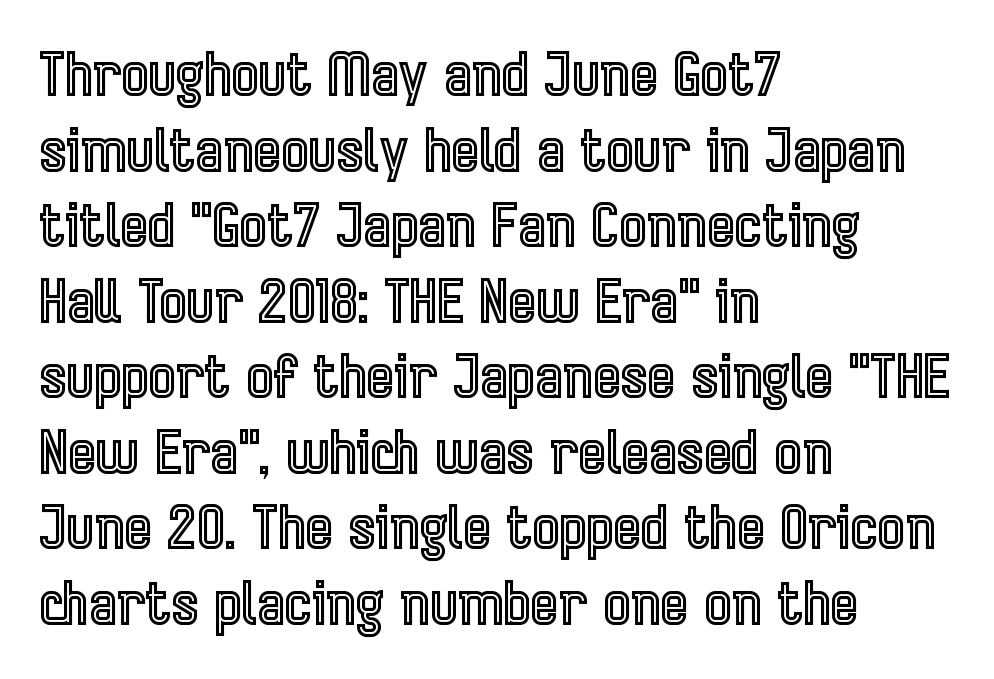
Q: Is the text italic (slanted)? A: No, it is upright.
Q: Is the text underlined? A: No.
Q: How is the paragraph aligned? A: Left-aligned.
Q: Is the spacing between letters normal or unusually wide? A: Normal.
Q: Is the spacing between lines tight, normal or loose? A: Normal.
Q: Width (condensed, normal, or wide)? A: Condensed.
Q: x-height? A: Medium.
Q: Monospaced? A: No.
